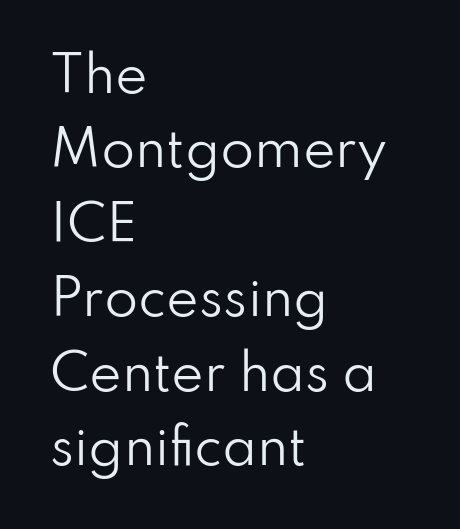
Q: Is the text bold? A: No.
Q: Is the text italic (slanted)? A: No, it is upright.
Q: Is the typeface a serif or a sans-serif typeface? A: Sans-serif.
Q: Is the text underlined? A: No.
Q: How is the paragraph aligned? A: Left-aligned.
Q: Is the spacing between letters normal or unusually wide? A: Normal.
Q: Is the spacing between lines tight, normal or loose? A: Normal.
Q: Width (condensed, normal, or wide)? A: Normal.
Q: Stroke contrast? A: Low.
Q: x-height? A: Small.
Q: Monospaced? A: No.
